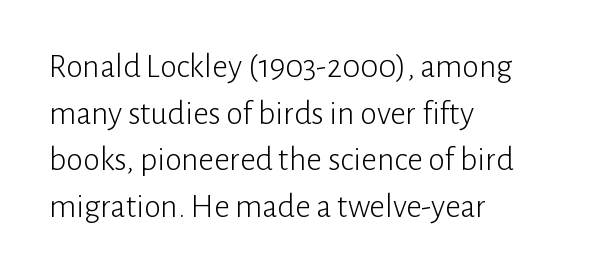
Q: Is the text bold? A: No.
Q: Is the text italic (slanted)? A: No, it is upright.
Q: Is the typeface a serif or a sans-serif typeface? A: Sans-serif.
Q: Is the text underlined? A: No.
Q: How is the paragraph aligned? A: Left-aligned.
Q: Is the spacing between letters normal or unusually wide? A: Normal.
Q: Is the spacing between lines tight, normal or loose? A: Normal.
Q: Width (condensed, normal, or wide)? A: Normal.
Q: Stroke contrast? A: Low.
Q: x-height? A: Medium.
Q: Monospaced? A: No.
